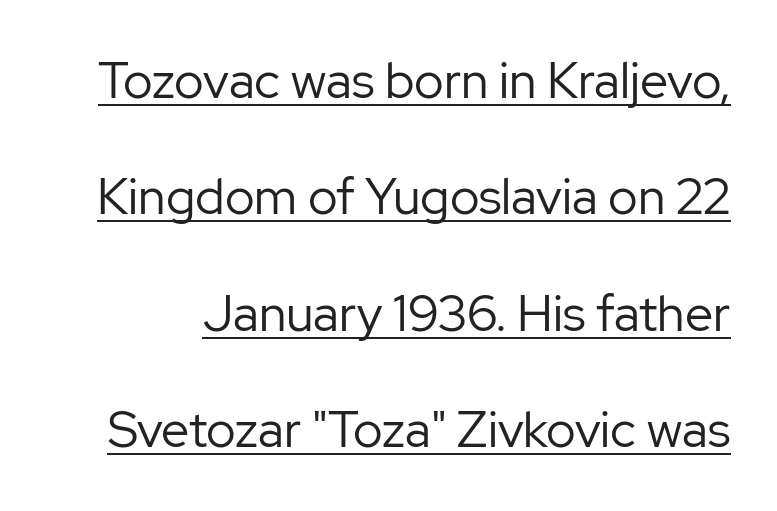
{"serif": "no", "italic": "no", "bold": "no", "weight": "regular", "width": "normal", "stroke_contrast": "low", "x_height": "medium", "monospaced": "no", "underline": "yes", "line_spacing": "loose", "line_spacing_ratio": 2.33, "letter_spacing": "normal", "letter_spacing_em": 0.0, "glyph_px": 50}
